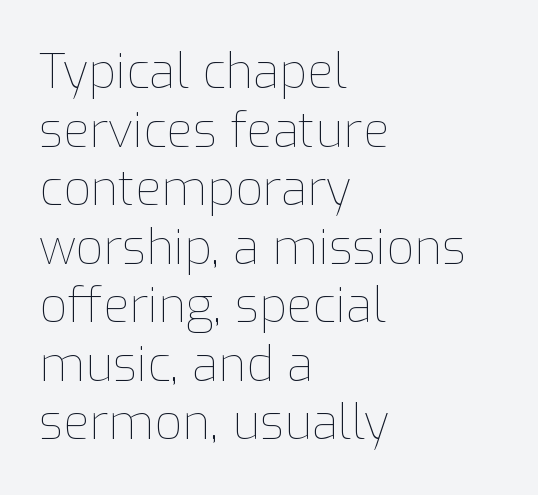
{"italic": "no", "bold": "no", "weight": "thin", "width": "normal", "stroke_contrast": "low", "x_height": "medium", "monospaced": "no", "underline": "no", "align": "left", "line_spacing_ratio": 1.22, "letter_spacing": "normal", "letter_spacing_em": 0.0, "glyph_px": 48}
